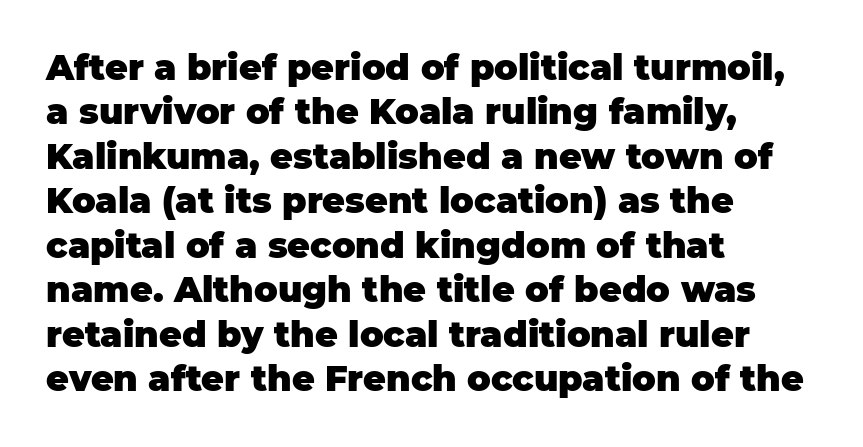
Q: Is the text bold? A: Yes.
Q: Is the text italic (slanted)? A: No, it is upright.
Q: Is the typeface a serif or a sans-serif typeface? A: Sans-serif.
Q: Is the text underlined? A: No.
Q: How is the paragraph aligned? A: Left-aligned.
Q: Is the spacing between letters normal or unusually wide? A: Normal.
Q: Is the spacing between lines tight, normal or loose? A: Normal.
Q: Width (condensed, normal, or wide)? A: Normal.
Q: Stroke contrast? A: Low.
Q: x-height? A: Large.
Q: Monospaced? A: No.
